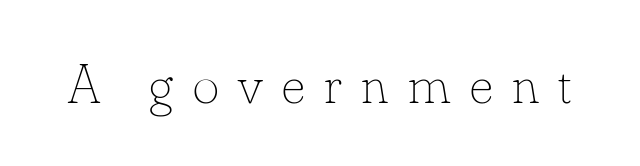
Short note: letters widely spaced. Think of a printed novel: that variable character pitch is what you see here. Check the space under the baseline: it is left empty. Ordinary non-slanted type is in use.
